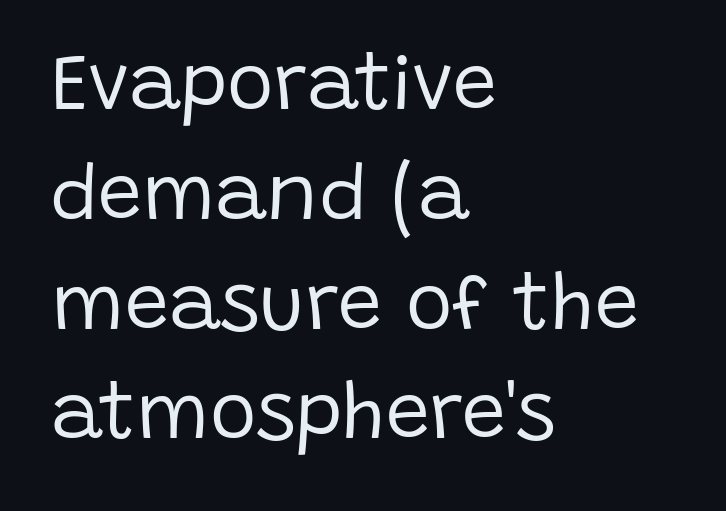
The image shows 79 px regular-weight sans-serif type, upright; set left-aligned, normal line spacing (1.39x), normal letter spacing, not underlined; low stroke contrast and a large x-height.
